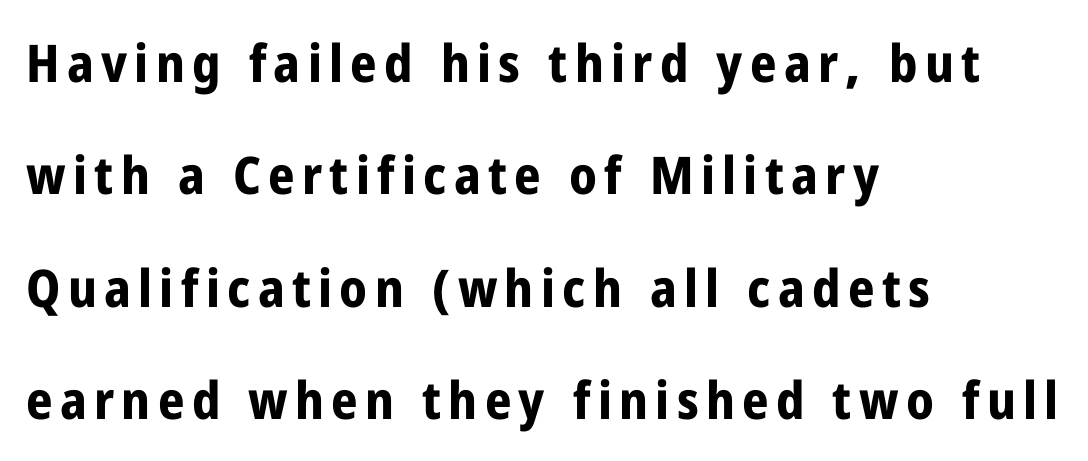
Font category for this specimen: sans-serif. Each letter keeps its own natural width here, so spacing adapts to shape. If you drew a ruler down the left edge, every line would touch it. Style check: upright. Heft: maximum for text — a bold.
